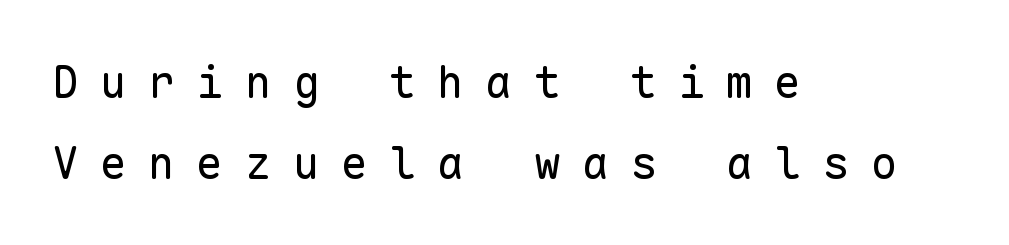
Underline: absent. Letters have the restrained weight of plain body copy at most. The letters are spread apart with noticeably loose tracking. The paragraph has a hard left edge and a soft right edge. These lines are rendered in a fixed-pitch font. In terms of letterform style, serifs are entirely absent.
